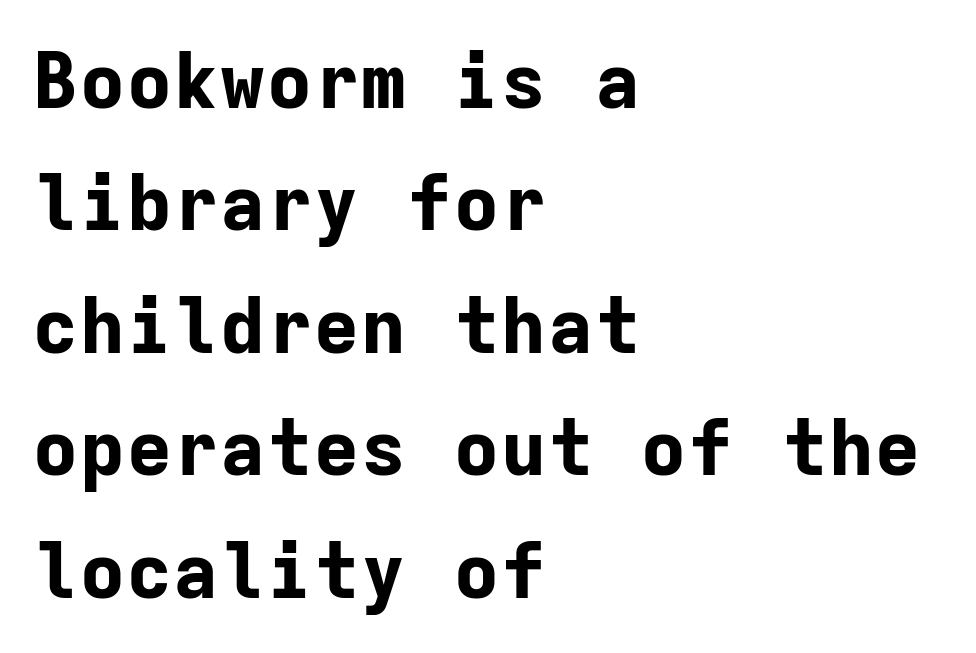
The image shows 78 px bold sans-serif type, upright, monospaced; set left-aligned, normal line spacing (1.57x), normal letter spacing, not underlined; low stroke contrast and a medium x-height.
